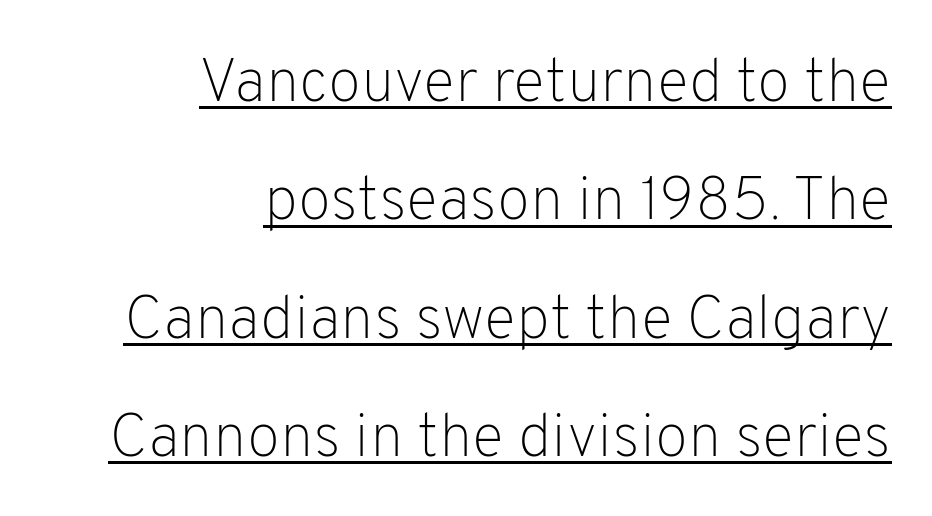
The image shows 61 px light sans-serif type, upright; set right-aligned, loose line spacing (1.94x), normal letter spacing, underlined; low stroke contrast and a medium x-height.
